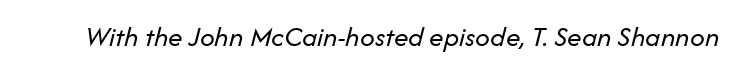
Beneath every word, the page is bare. The letterforms sit at book weight or below. A typesetter would call this proportional, since set widths differ per character. A typesetter would mark this as italic. There is no visible air inserted between adjacent glyphs.
